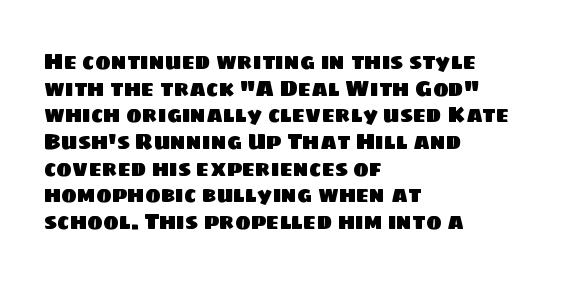
Q: Is the text underlined? A: No.
Q: How is the paragraph aligned? A: Left-aligned.
Q: Is the spacing between letters normal or unusually wide? A: Normal.
Q: Is the spacing between lines tight, normal or loose? A: Normal.
